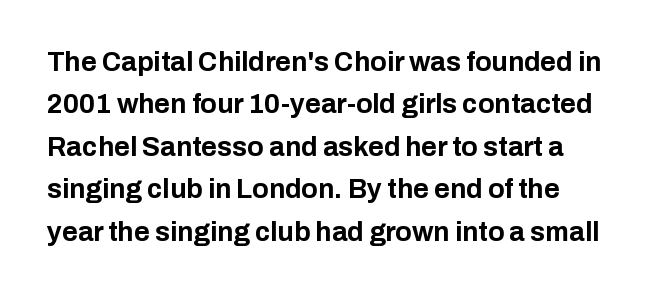
Q: Is the text bold? A: Yes.
Q: Is the text italic (slanted)? A: No, it is upright.
Q: Is the text underlined? A: No.
Q: Is the spacing between letters normal or unusually wide? A: Normal.
Q: Is the spacing between lines tight, normal or loose? A: Normal.
